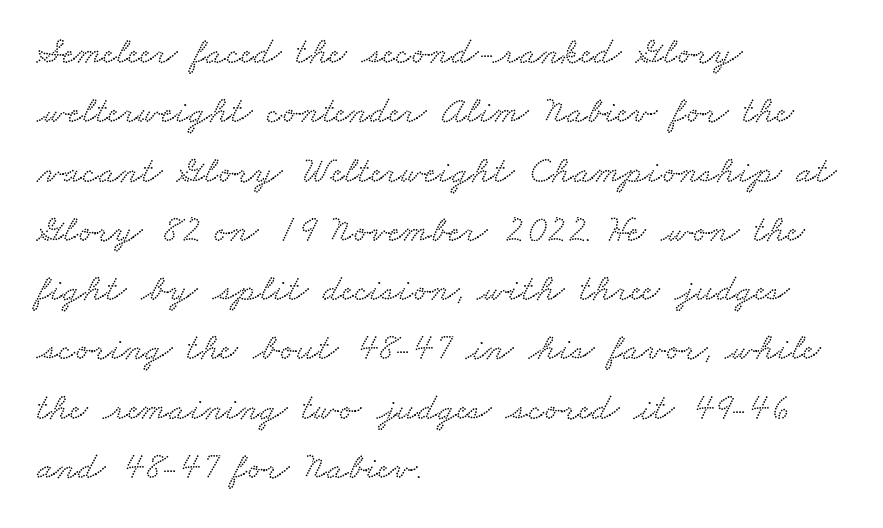
{"serif": "yes", "width": "wide", "stroke_contrast": "low", "x_height": "small", "monospaced": "no", "underline": "no", "align": "left", "line_spacing": "normal", "line_spacing_ratio": 1.56, "letter_spacing": "normal", "letter_spacing_em": 0.0, "glyph_px": 38}
